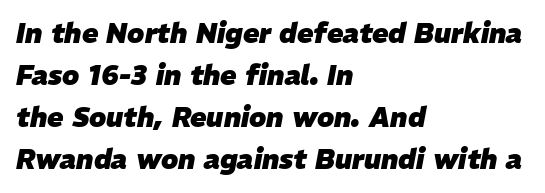
{"italic": "yes", "lean": "right", "slant_degrees": 11, "bold": "yes", "underline": "no", "align": "left", "line_spacing": "normal", "line_spacing_ratio": 1.55, "letter_spacing": "normal", "letter_spacing_em": 0.0, "glyph_px": 27}
